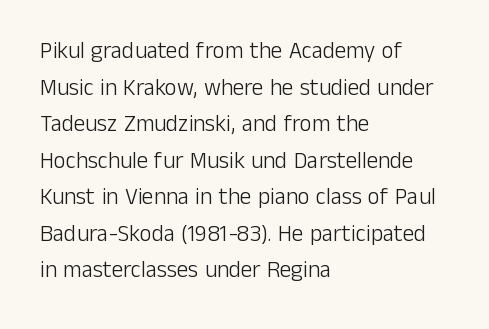
Q: Is the text bold? A: No.
Q: Is the text italic (slanted)? A: No, it is upright.
Q: Is the text underlined? A: No.
Q: How is the paragraph aligned? A: Left-aligned.
Q: Is the spacing between letters normal or unusually wide? A: Normal.
Q: Is the spacing between lines tight, normal or loose? A: Normal.
